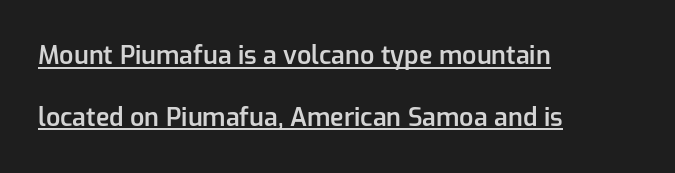
{"italic": "no", "bold": "semi", "underline": "yes", "align": "left", "line_spacing": "loose", "line_spacing_ratio": 2.47, "letter_spacing": "normal", "letter_spacing_em": 0.0, "glyph_px": 25}
